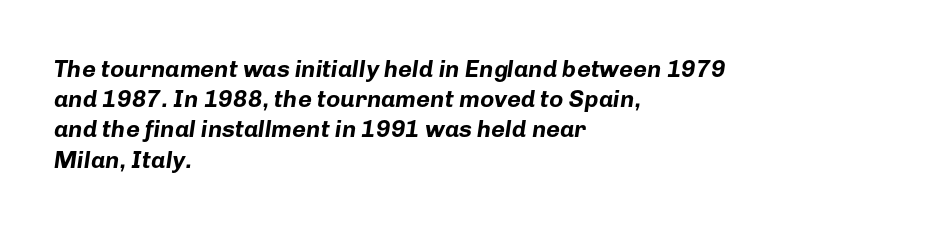
Q: Is the text bold? A: Yes.
Q: Is the text italic (slanted)? A: Yes, it leans right by about 8 degrees.
Q: Is the text underlined? A: No.
Q: How is the paragraph aligned? A: Left-aligned.
Q: Is the spacing between letters normal or unusually wide? A: Normal.
Q: Is the spacing between lines tight, normal or loose? A: Normal.
